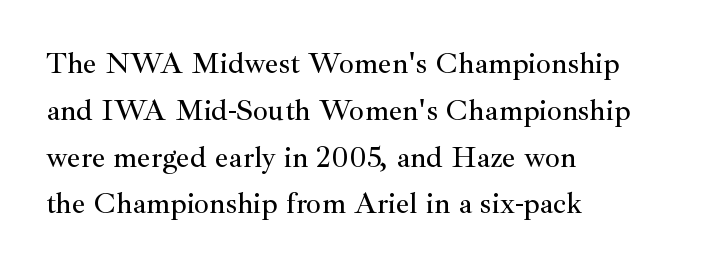
The vertical gap from one line to the next is medium. Do the letters lean? They stand straight. Does extra space separate the letters? No, they use regular spacing. Is this a fixed-width face? No — the glyphs have proportional, varying widths. Notice how the passage keeps a crisp vertical edge on the left only. The area under the type is left untouched.
